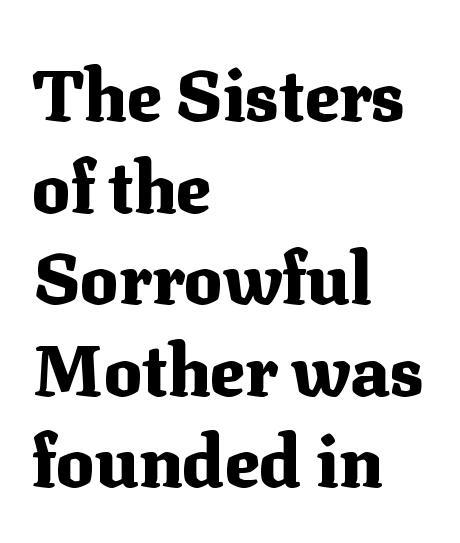
The image shows 71 px heavy serif type, upright; set left-aligned, normal line spacing (1.29x), normal letter spacing, not underlined; medium stroke contrast and a medium x-height.
